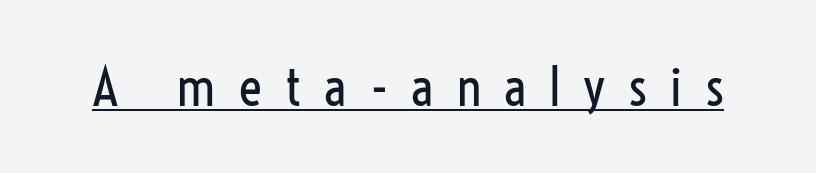
{"serif": "no", "italic": "no", "bold": "no", "weight": "regular", "width": "condensed", "stroke_contrast": "low", "x_height": "medium", "monospaced": "no", "underline": "yes", "letter_spacing": "wide", "letter_spacing_em": 0.45, "glyph_px": 53}
